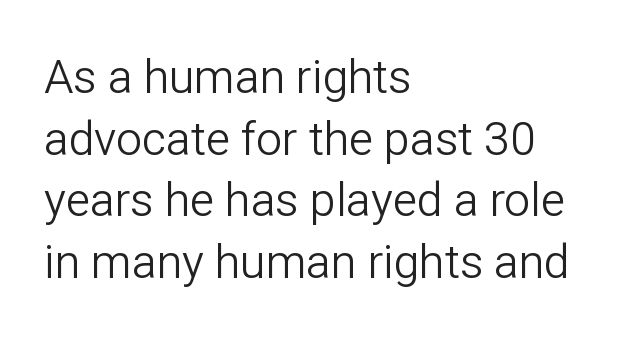
Check under the words: just untouched page. What's the leading like? Ordinary, nothing unusual. Weight class: somewhere from thin through regular. Line starts are locked; line ends wander. The lettering holds an erect, upright posture throughout. The gaps between neighbouring characters are ordinary and unremarkable.
